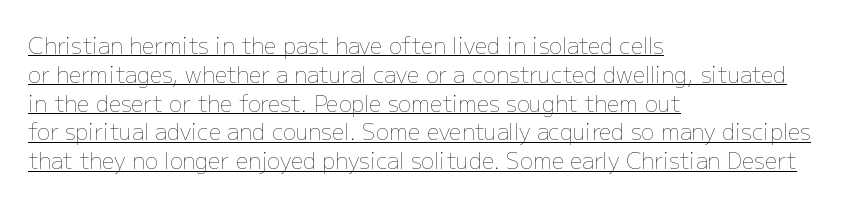
The image shows 22 px text type, upright; set left-aligned, normal line spacing (1.31x), normal letter spacing, underlined.
